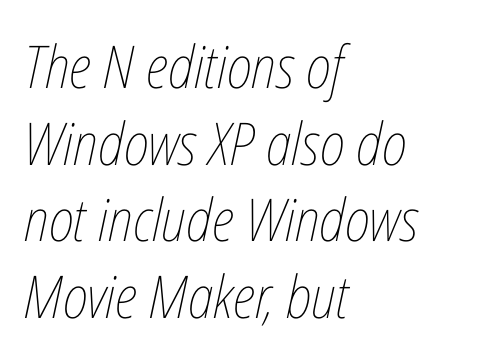
The rendering uses natural spacing where letterforms have individual widths. In terms of letterspacing, this is plain default setting. Letters rest on an invisible, unmarked baseline. The passage shown is not bold in any degree. Reading down the column, the eye jumps a familiar distance to each next line. Compared with ordinary roman type, these characters are visibly tilted.
